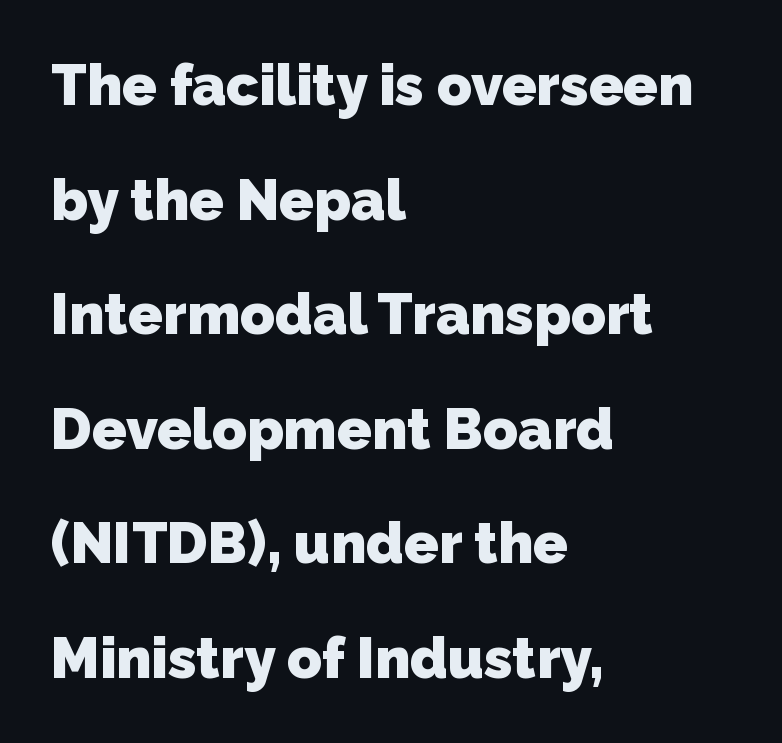
Q: Is the text bold? A: Yes.
Q: Is the typeface a serif or a sans-serif typeface? A: Sans-serif.
Q: Is the text underlined? A: No.
Q: How is the paragraph aligned? A: Left-aligned.
Q: Is the spacing between letters normal or unusually wide? A: Normal.
Q: Is the spacing between lines tight, normal or loose? A: Loose.
Q: Width (condensed, normal, or wide)? A: Normal.
Q: Stroke contrast? A: Low.
Q: x-height? A: Medium.
Q: Monospaced? A: No.
